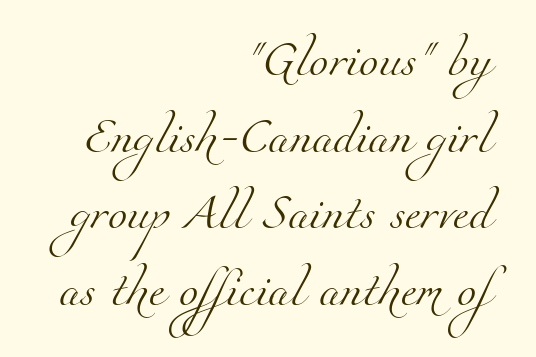
The image shows 35 px light serif type; set right-aligned, loose line spacing (2.19x), normal letter spacing, not underlined; medium stroke contrast and a small x-height.
